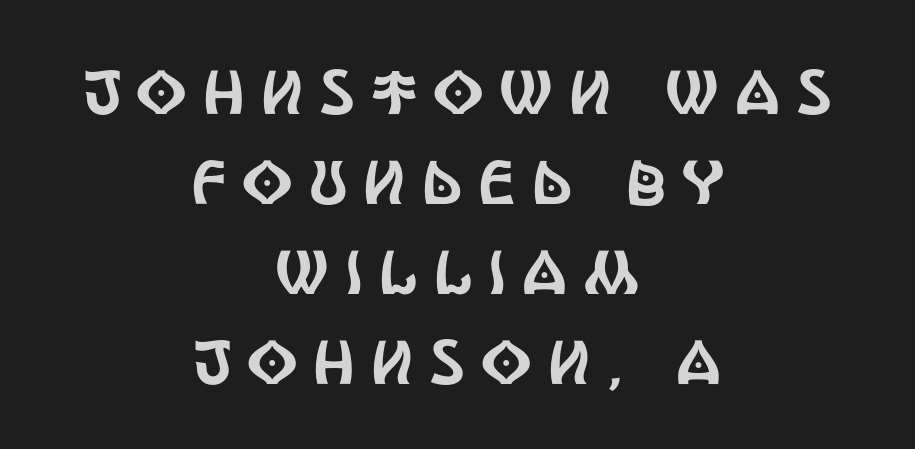
Quick note: underline off. Font category for this specimen: sans-serif. Horizontally, the lines are justified to the midpoint only. If you drew a line through each stem, it would be perfectly vertical. You could not count columns in this text — the font is proportionally spaced.
